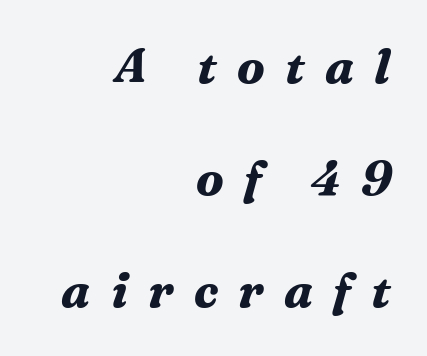
Is this a fixed-width face? No — the glyphs have proportional, varying widths. The tracking reads as deliberately expanded to a designer's eye. Students, this is bold: see how much ink each stroke carries. Quick note: interline space is abundant. The glyphs in this specimen are seriffed. The specimen omits any rule beneath the text block's lines.
